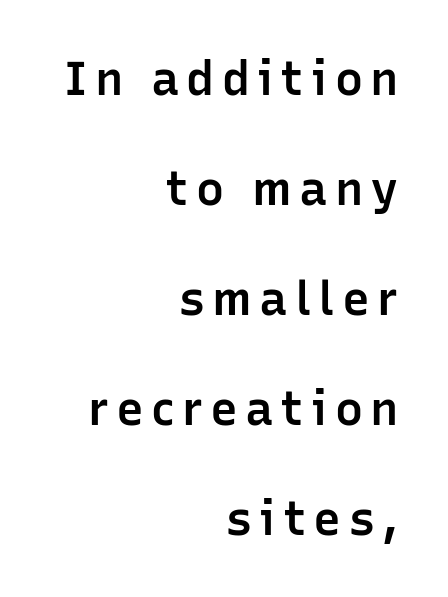
{"serif": "no", "italic": "no", "bold": "semi", "weight": "semibold", "width": "normal", "stroke_contrast": "low", "x_height": "medium", "monospaced": "no", "underline": "no", "align": "right", "line_spacing": "loose", "line_spacing_ratio": 2.34, "glyph_px": 47}
